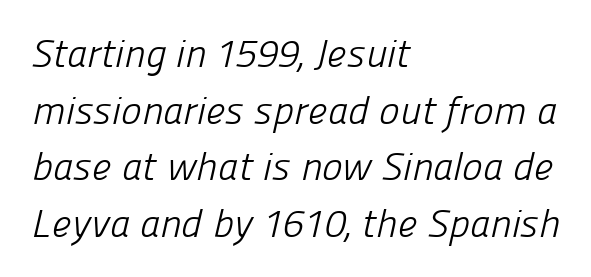
The image shows 39 px light sans-serif type; set left-aligned, normal line spacing (1.45x), normal letter spacing, not underlined; low stroke contrast and a medium x-height.
